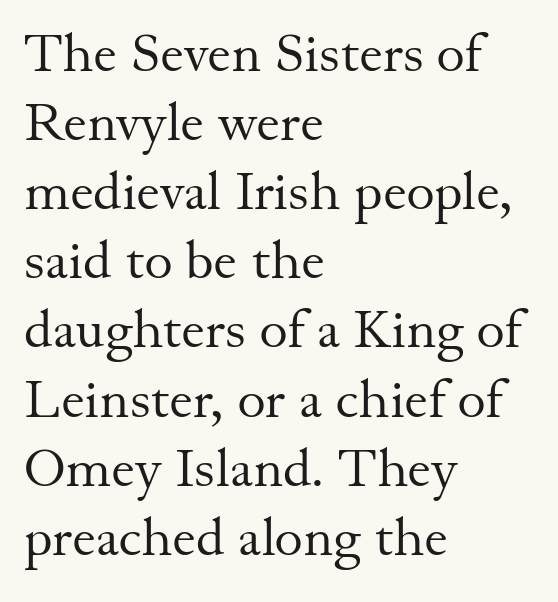
{"serif": "yes", "italic": "no", "bold": "no", "weight": "regular", "width": "normal", "stroke_contrast": "medium", "x_height": "small", "monospaced": "no", "underline": "no", "align": "left", "line_spacing": "normal", "line_spacing_ratio": 1.28, "letter_spacing": "normal", "letter_spacing_em": 0.0, "glyph_px": 54}
